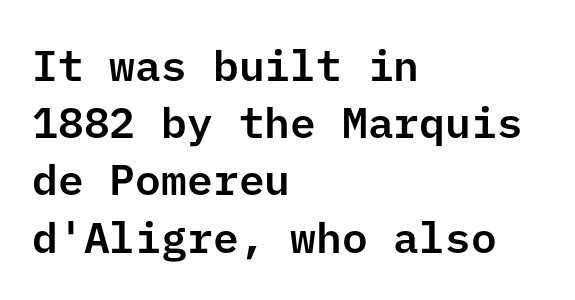
{"serif": "no", "italic": "no", "width": "normal", "stroke_contrast": "low", "x_height": "medium", "underline": "no", "align": "left", "line_spacing": "normal", "line_spacing_ratio": 1.33, "letter_spacing": "normal", "letter_spacing_em": 0.0, "glyph_px": 43}
